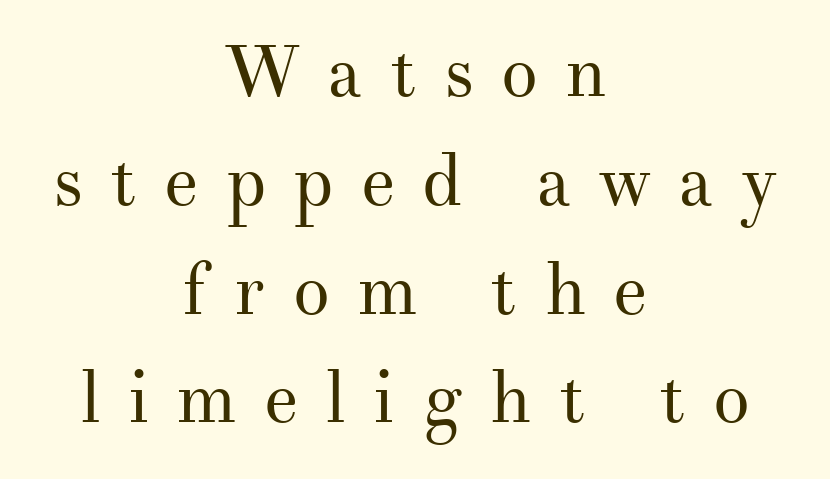
Q: Is the text bold? A: No.
Q: Is the text italic (slanted)? A: No, it is upright.
Q: Is the typeface a serif or a sans-serif typeface? A: Serif.
Q: Is the text underlined? A: No.
Q: How is the paragraph aligned? A: Centered.
Q: Is the spacing between letters normal or unusually wide? A: Unusually wide.
Q: Is the spacing between lines tight, normal or loose? A: Normal.
Q: Width (condensed, normal, or wide)? A: Normal.
Q: Stroke contrast? A: Medium.
Q: x-height? A: Small.
Q: Monospaced? A: No.
